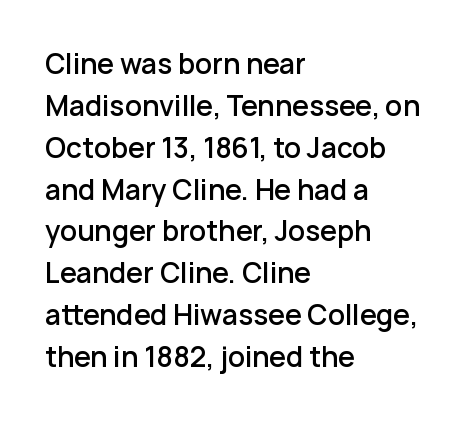
Q: Is the text bold? A: Semi-bold.
Q: Is the text italic (slanted)? A: No, it is upright.
Q: Is the text underlined? A: No.
Q: How is the paragraph aligned? A: Left-aligned.
Q: Is the spacing between letters normal or unusually wide? A: Normal.
Q: Is the spacing between lines tight, normal or loose? A: Normal.
